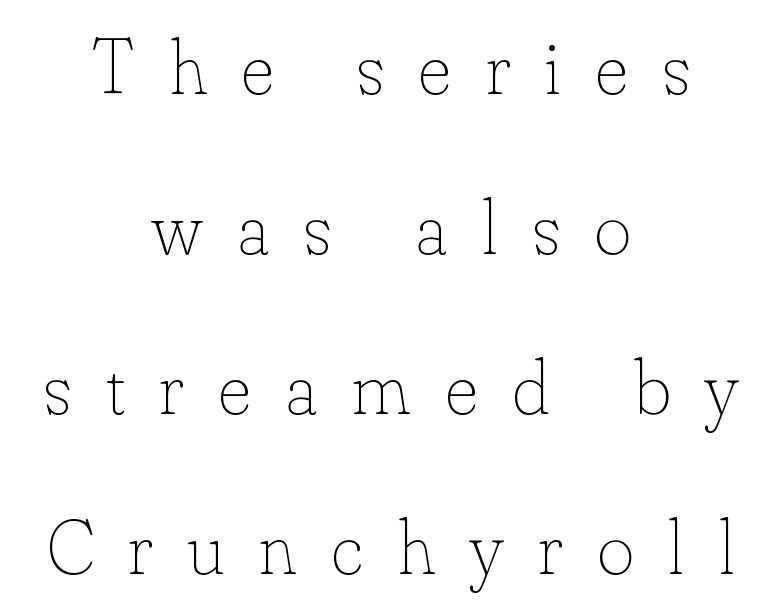
Italic: no, the glyphs are upright roman. Lines of text with bare space underneath. The typeface has the unassuming heft of standard copy or less. The space between consecutive lines is lavish. Is the letter spacing exaggerated? Yes — the characters are pushed far apart. Alignment: centered.
